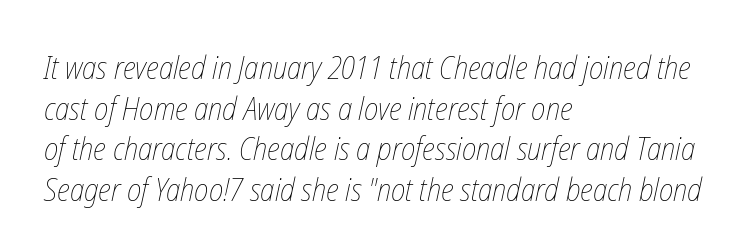
The image shows 32 px thin, condensed type; set left-aligned, normal line spacing (1.27x), normal letter spacing, not underlined; low stroke contrast and a medium x-height.
